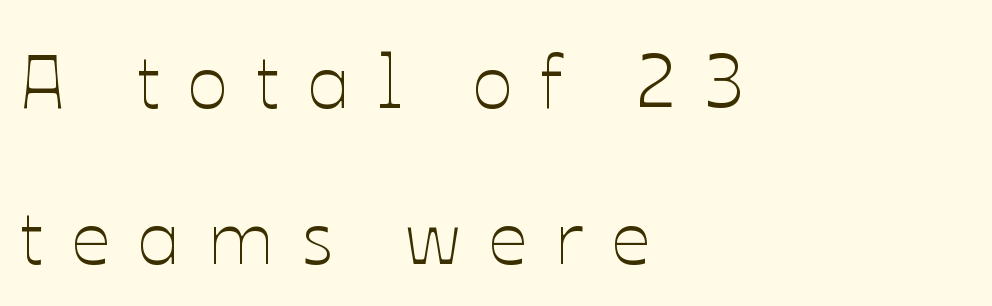
Q: Is the text bold? A: No.
Q: Is the text italic (slanted)? A: No, it is upright.
Q: Is the text underlined? A: No.
Q: How is the paragraph aligned? A: Left-aligned.
Q: Is the spacing between letters normal or unusually wide? A: Unusually wide.
Q: Is the spacing between lines tight, normal or loose? A: Loose.
Q: Width (condensed, normal, or wide)? A: Normal.
Q: Stroke contrast? A: Low.
Q: x-height? A: Medium.
Q: Monospaced? A: No.
